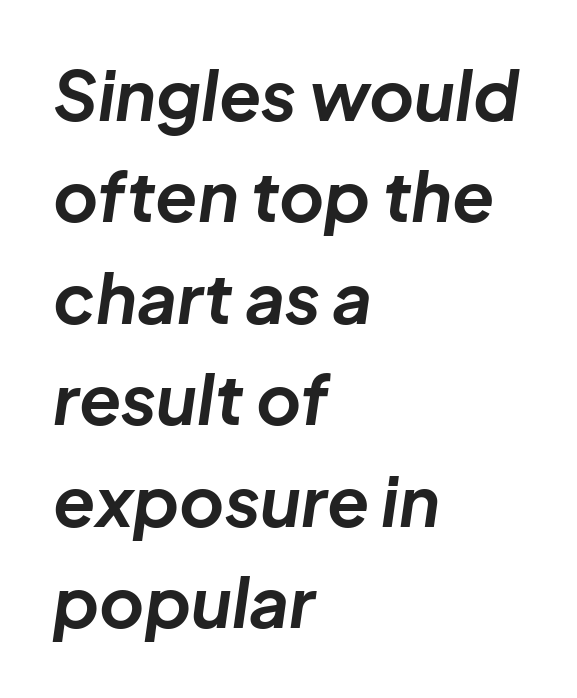
{"italic": "yes", "lean": "right", "slant_degrees": 8, "bold": "yes", "weight": "bold", "width": "normal", "stroke_contrast": "low", "x_height": "medium", "monospaced": "no", "underline": "no", "align": "left", "line_spacing": "normal", "line_spacing_ratio": 1.47, "letter_spacing": "normal", "letter_spacing_em": 0.0, "glyph_px": 69}
